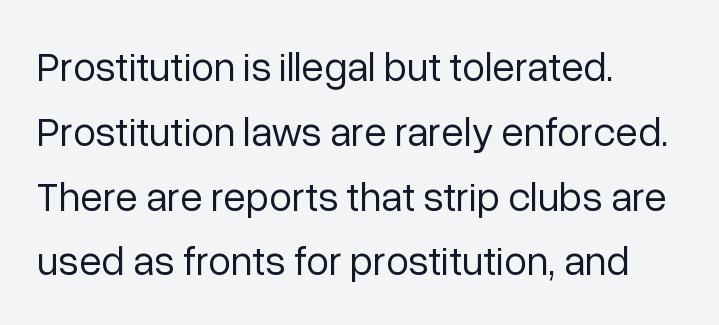
The specimen reads as upright at a glance. The passage shown is not underscored anywhere. Looks like regular typesetting: each glyph gets only the width it needs. The characters display no serif detailing; their extremities are plain.
